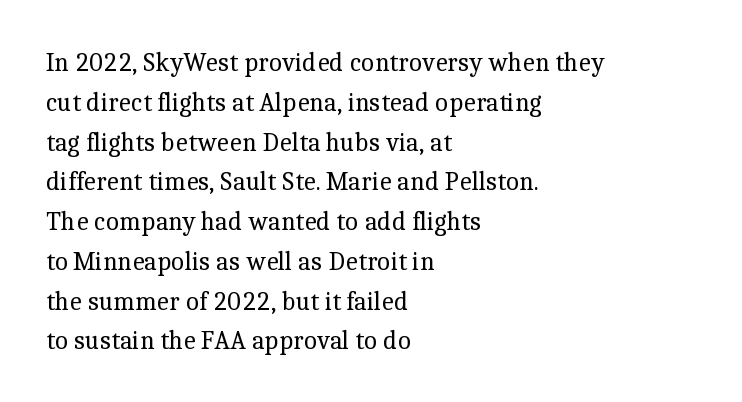
{"italic": "no", "bold": "no", "underline": "no", "align": "left", "line_spacing": "normal", "line_spacing_ratio": 1.53, "letter_spacing": "normal", "letter_spacing_em": 0.0, "glyph_px": 26}
